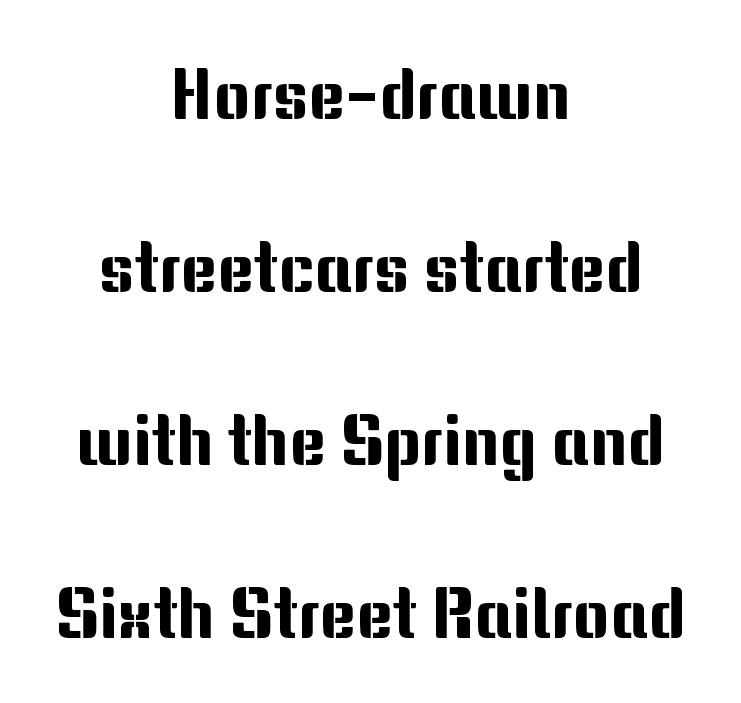
Vertically, the passage feels expansive, rows floating well apart. Neither beginnings nor endings align; midpoints do. No italicization has been applied; the sample stays upright. Look at the tracking — it's just the regular setting, nothing added. Typographically, this falls in the sans-serif category.
